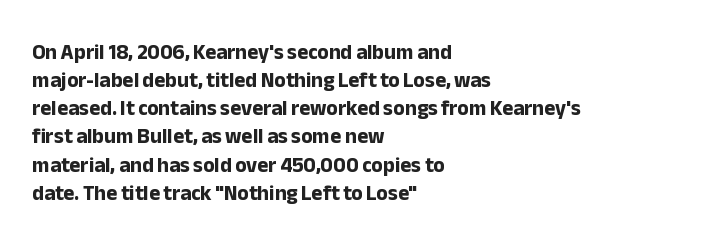
Anything drawn beneath the words? Only blank space. Evenly set lines give the paragraph a standard silhouette. In CSS terms this would be text-align: left. The font's upright variant was chosen for this text. Strokes here are thick enough to call this a true bold.
